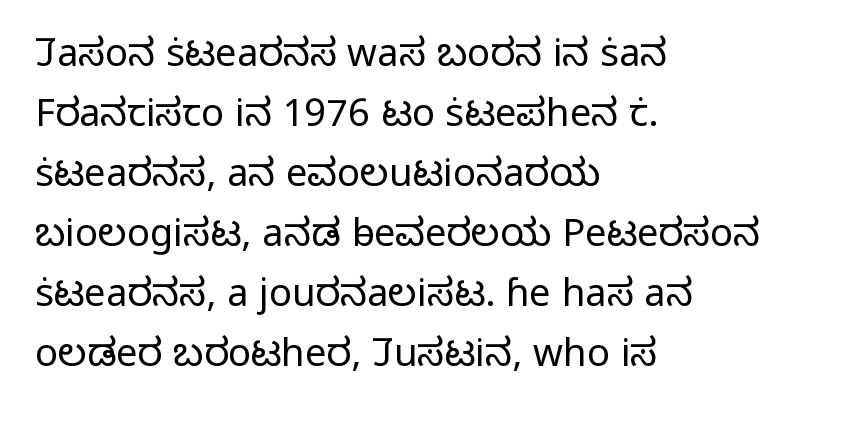
Plain, unruled lines of type. Serif or sans? Sans — the stroke terminals are bare. You could not count columns in this text — the font is proportionally spaced. The line-height multiplier appears to be the usual default.
